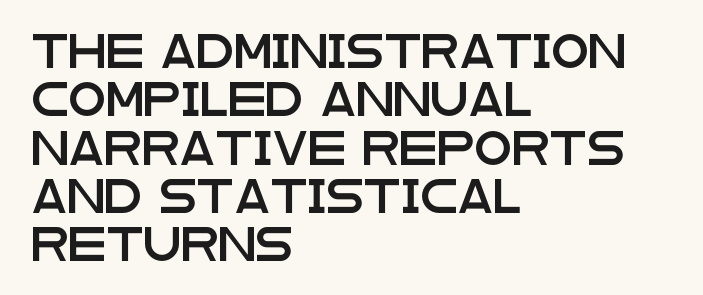
{"serif": "no", "italic": "no", "width": "wide", "stroke_contrast": "low", "x_height": "large", "monospaced": "no", "underline": "no", "align": "left", "line_spacing": "normal", "line_spacing_ratio": 1.42, "letter_spacing": "normal", "letter_spacing_em": 0.0, "glyph_px": 34}
